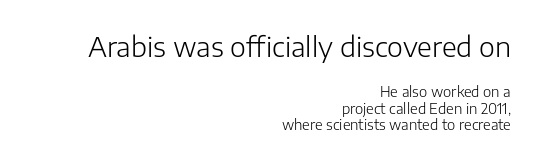
Q: Is the text bold? A: No.
Q: Is the text italic (slanted)? A: No, it is upright.
Q: Is the text underlined? A: No.
Q: How is the paragraph aligned? A: Right-aligned.
Q: Is the spacing between letters normal or unusually wide? A: Normal.
Q: Which block of text is set in a larger size, the first (top) or the second (bottom)? A: The first (top) one.
